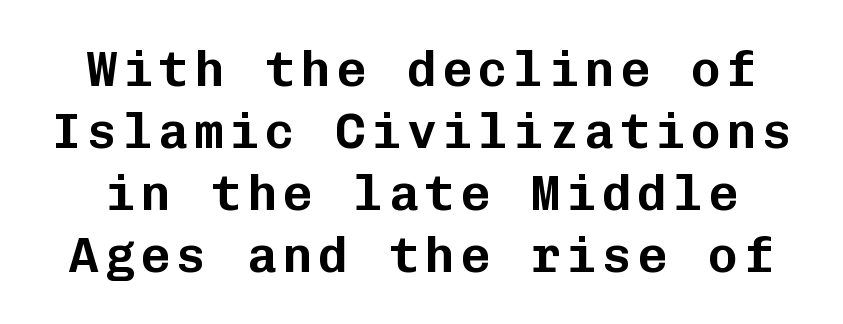
The image shows 50 px sans-serif type, upright, monospaced; set line spacing 1.24x, not underlined; low stroke contrast and a medium x-height.
